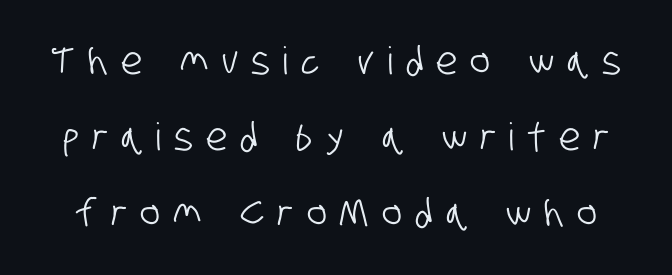
The image shows 38 px condensed sans-serif type; set loose line spacing (2.0x), unusually wide letter spacing (+0.35 em), not underlined; low stroke contrast and a large x-height.
